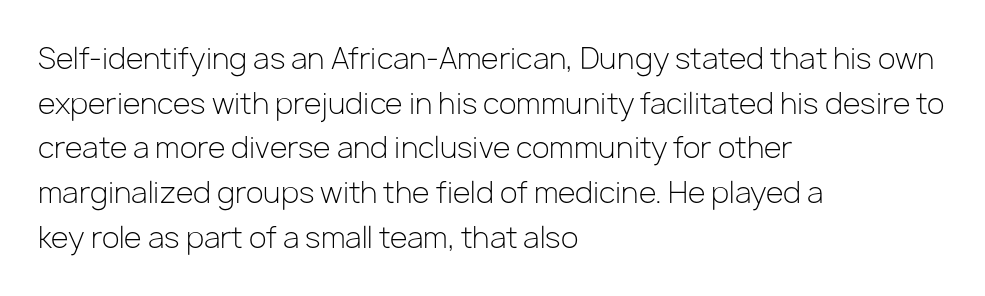
The image shows 29 px light sans-serif type, upright; set left-aligned, normal line spacing (1.54x), normal letter spacing, not underlined; low stroke contrast and a medium x-height.
